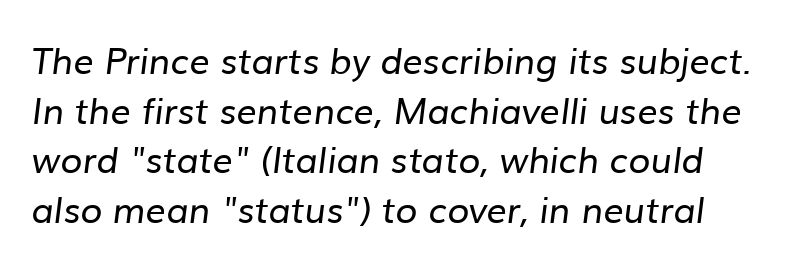
You could call the tracking neutral — neither tight nor loose. A typesetter would call this leading conventional body-copy spacing. Think of a printed novel: that variable character pitch is what you see here. The rendering shows plain stroke endings on the letterforms — a sans-serif design.
